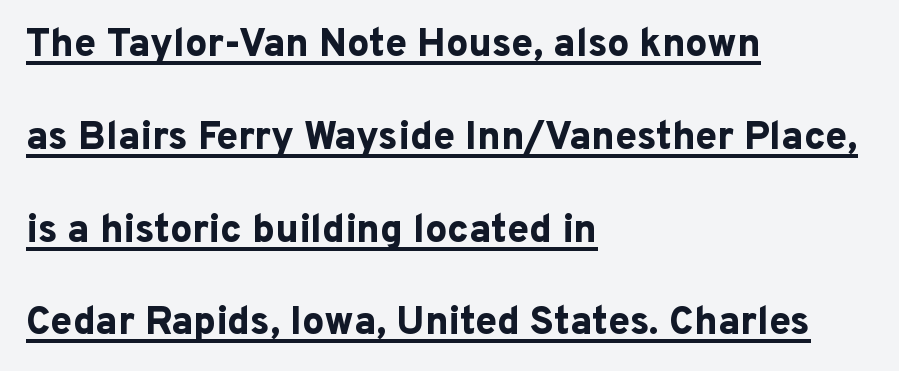
The face used here is rendered with its standard letterfit. On the weight axis this lands at bold, roughly 700. You can tell it's not italic because the verticals are truly vertical. Notice the wide empty band between every row — that's loose leading.
